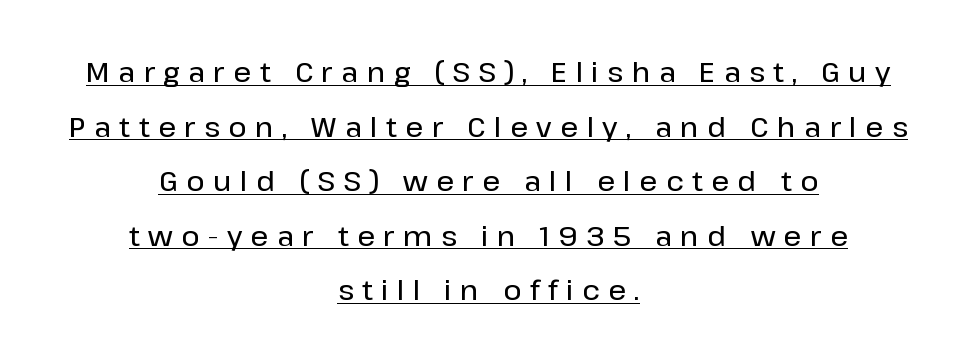
The image shows 28 px sans-serif type, upright; set centered, loose line spacing (1.95x), unusually wide letter spacing (+0.3 em), underlined; low stroke contrast and a medium x-height.
